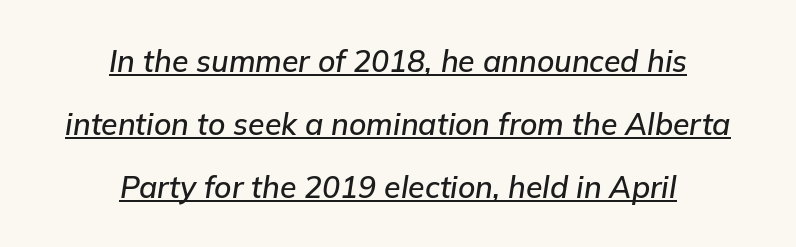
{"italic": "yes", "lean": "right", "slant_degrees": 9, "width": "normal", "stroke_contrast": "low", "x_height": "medium", "monospaced": "no", "underline": "yes", "align": "center", "line_spacing": "loose", "line_spacing_ratio": 2.1, "letter_spacing": "normal", "letter_spacing_em": 0.0, "glyph_px": 30}
